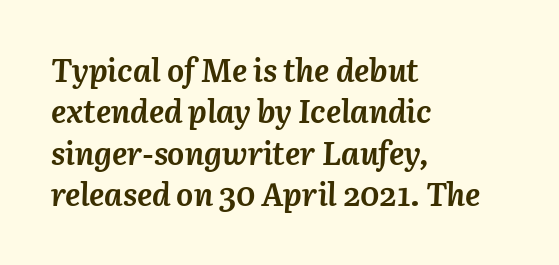
The image shows 32 px semibold type, italic (leaning right); set left-aligned, normal line spacing (1.29x), normal letter spacing, not underlined; medium stroke contrast and a medium x-height.
